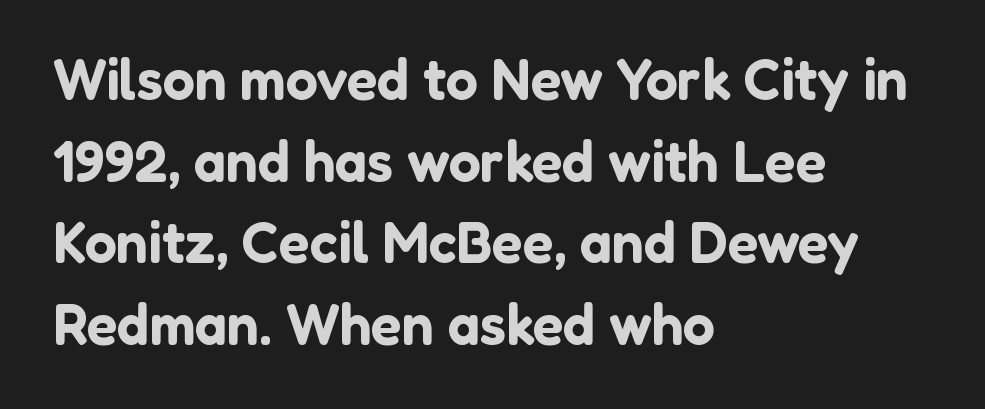
All the whitespace from short lines collects on the right. Check the space under the baseline: it is left empty. These lines were composed using upright roman letters. A typesetter would call this proportional, since set widths differ per character. Normally led — the rows are evenly, conventionally spaced.
